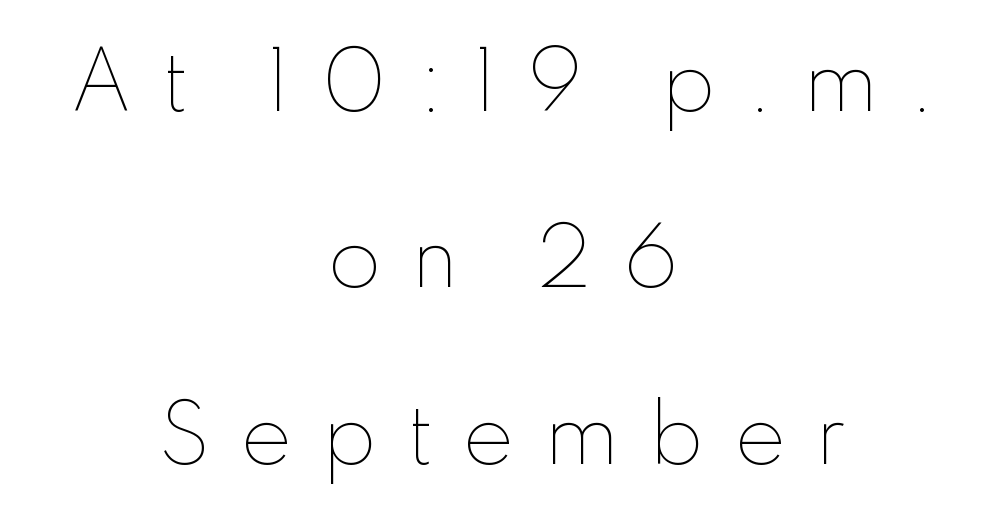
Q: Is the text bold? A: No.
Q: Is the text italic (slanted)? A: No, it is upright.
Q: Is the text underlined? A: No.
Q: How is the paragraph aligned? A: Centered.
Q: Is the spacing between letters normal or unusually wide? A: Unusually wide.
Q: Is the spacing between lines tight, normal or loose? A: Loose.
Q: Width (condensed, normal, or wide)? A: Normal.
Q: Stroke contrast? A: Low.
Q: x-height? A: Small.
Q: Monospaced? A: No.
